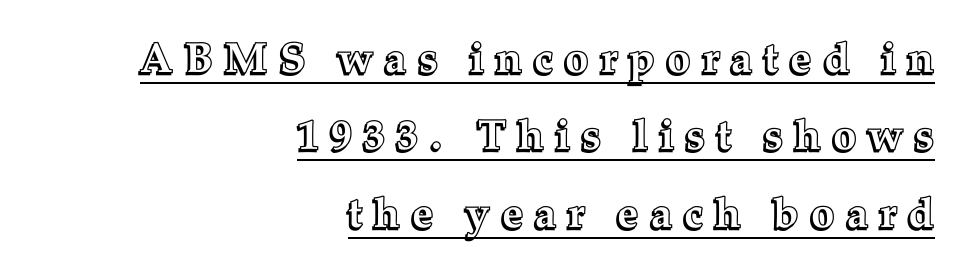
Q: Is the text italic (slanted)? A: No, it is upright.
Q: Is the text underlined? A: Yes.
Q: How is the paragraph aligned? A: Right-aligned.
Q: Is the spacing between letters normal or unusually wide? A: Unusually wide.
Q: Width (condensed, normal, or wide)? A: Normal.
Q: x-height? A: Medium.
Q: Monospaced? A: No.
